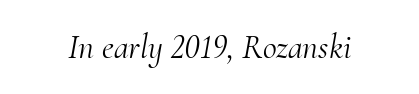
Are there feet on the stems? There are — it's a serif. The strip under each line holds only bare page. This rendering leaves character spacing at its baseline value. This is not heavy type; no bold has been used.
